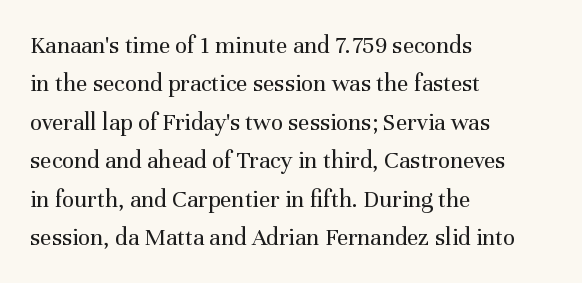
Q: Is the text bold? A: No.
Q: Is the text italic (slanted)? A: No, it is upright.
Q: Is the text underlined? A: No.
Q: How is the paragraph aligned? A: Left-aligned.
Q: Is the spacing between letters normal or unusually wide? A: Normal.
Q: Is the spacing between lines tight, normal or loose? A: Normal.
